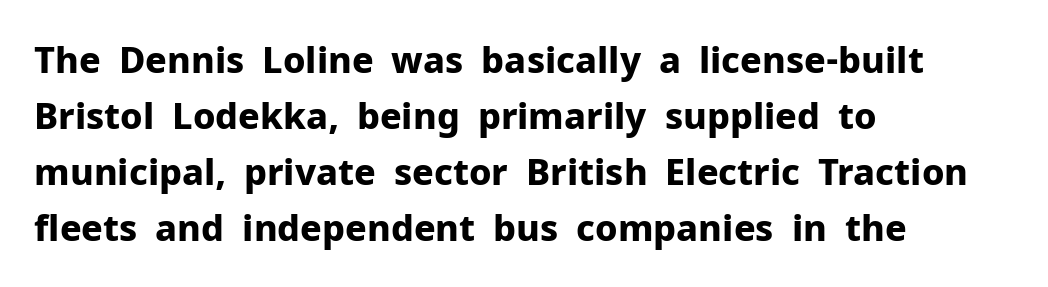
{"serif": "no", "italic": "no", "bold": "yes", "weight": "bold", "width": "normal", "stroke_contrast": "low", "x_height": "medium", "monospaced": "no", "underline": "no", "align": "left", "line_spacing": "normal", "line_spacing_ratio": 1.56, "letter_spacing": "normal", "letter_spacing_em": 0.0, "glyph_px": 36}
